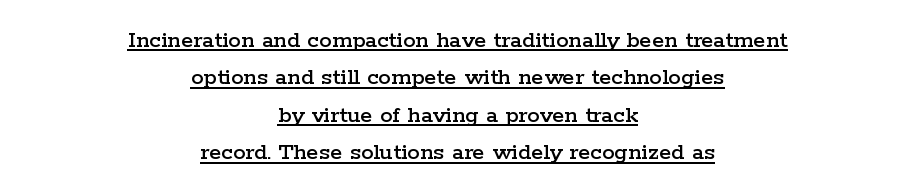
Q: Is the text italic (slanted)? A: No, it is upright.
Q: Is the text underlined? A: Yes.
Q: How is the paragraph aligned? A: Centered.
Q: Is the spacing between letters normal or unusually wide? A: Normal.
Q: Is the spacing between lines tight, normal or loose? A: Normal.
